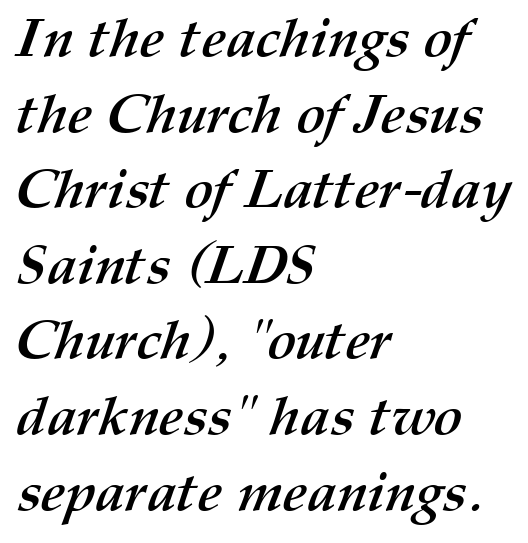
Q: Is the text bold? A: Yes.
Q: Is the text underlined? A: No.
Q: How is the paragraph aligned? A: Left-aligned.
Q: Is the spacing between letters normal or unusually wide? A: Normal.
Q: Is the spacing between lines tight, normal or loose? A: Normal.
Q: Width (condensed, normal, or wide)? A: Normal.
Q: Stroke contrast? A: Medium.
Q: x-height? A: Medium.
Q: Monospaced? A: No.
